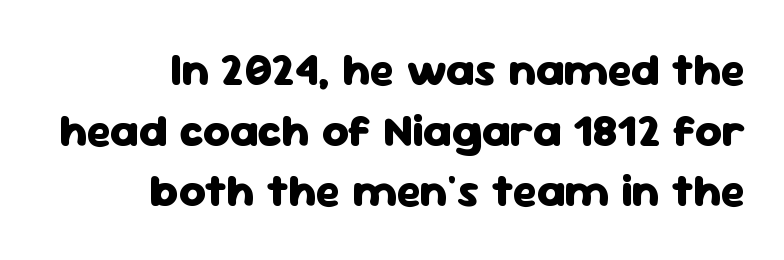
{"serif": "no", "italic": "no", "bold": "yes", "weight": "heavy", "width": "normal", "stroke_contrast": "low", "x_height": "medium", "monospaced": "no", "underline": "no", "align": "right", "line_spacing": "normal", "line_spacing_ratio": 1.32, "letter_spacing": "normal", "letter_spacing_em": 0.0, "glyph_px": 46}
